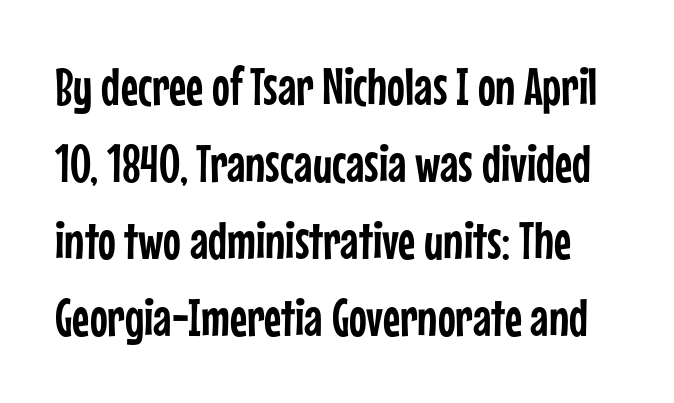
The image shows 53 px condensed sans-serif type, upright; set normal line spacing (1.45x), normal letter spacing, not underlined; low stroke contrast and a medium x-height.
